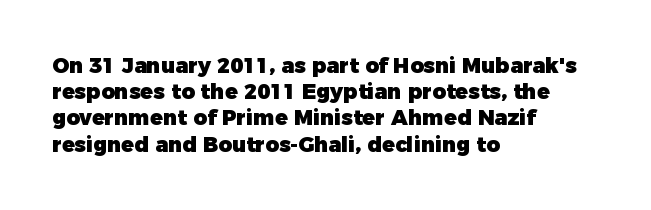
Q: Is the text bold? A: Yes.
Q: Is the text italic (slanted)? A: No, it is upright.
Q: Is the text underlined? A: No.
Q: How is the paragraph aligned? A: Left-aligned.
Q: Is the spacing between letters normal or unusually wide? A: Normal.
Q: Is the spacing between lines tight, normal or loose? A: Normal.
